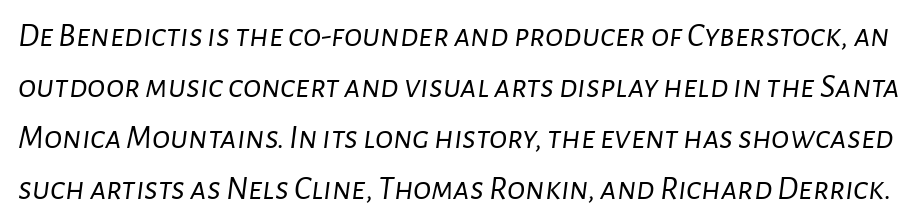
{"italic": "yes", "lean": "right", "slant_degrees": 7, "bold": "no", "weight": "light", "width": "normal", "stroke_contrast": "low", "x_height": "medium", "monospaced": "no", "underline": "no", "line_spacing": "normal", "line_spacing_ratio": 1.5, "letter_spacing": "normal", "letter_spacing_em": 0.0, "glyph_px": 34}
